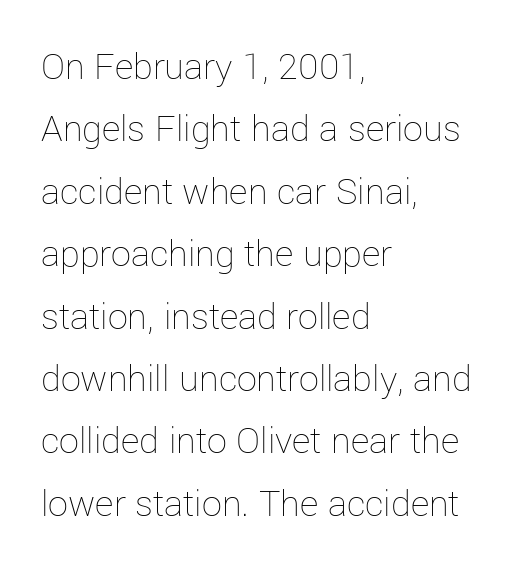
The image shows 40 px thin type, upright; set left-aligned, normal line spacing (1.56x), normal letter spacing, not underlined; low stroke contrast and a medium x-height.
